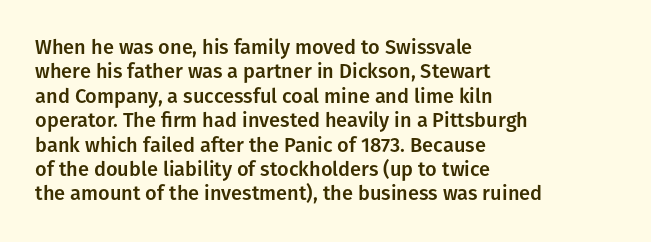
Look at the tracking — it's just the regular setting, nothing added. Horizontal alignment here is leftward, the default for most running prose. Clear beneath every line of the passage. Unlike italic type, these characters show no tilt at all.
